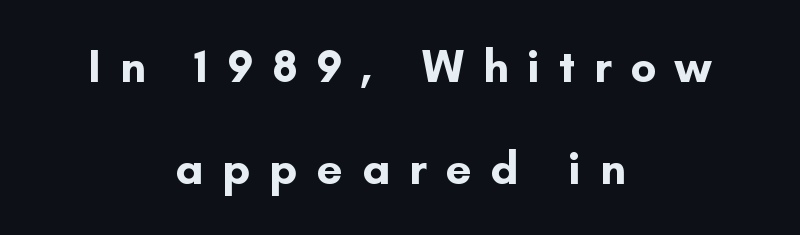
Q: Is the text bold? A: Yes.
Q: Is the text italic (slanted)? A: No, it is upright.
Q: Is the typeface a serif or a sans-serif typeface? A: Sans-serif.
Q: Is the text underlined? A: No.
Q: How is the paragraph aligned? A: Centered.
Q: Is the spacing between letters normal or unusually wide? A: Unusually wide.
Q: Is the spacing between lines tight, normal or loose? A: Loose.
Q: Width (condensed, normal, or wide)? A: Normal.
Q: Stroke contrast? A: Low.
Q: x-height? A: Small.
Q: Monospaced? A: No.
